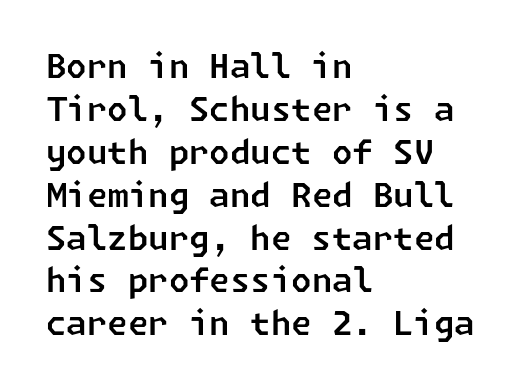
Does the type have serifs? No, each stem ends abruptly. The rows are spaced the way most documents space them. Compared with typical body copy, the letter spacing here is the same. Line beginnings align vertically; line endings do not. Decoration check: the copy has no underline.
